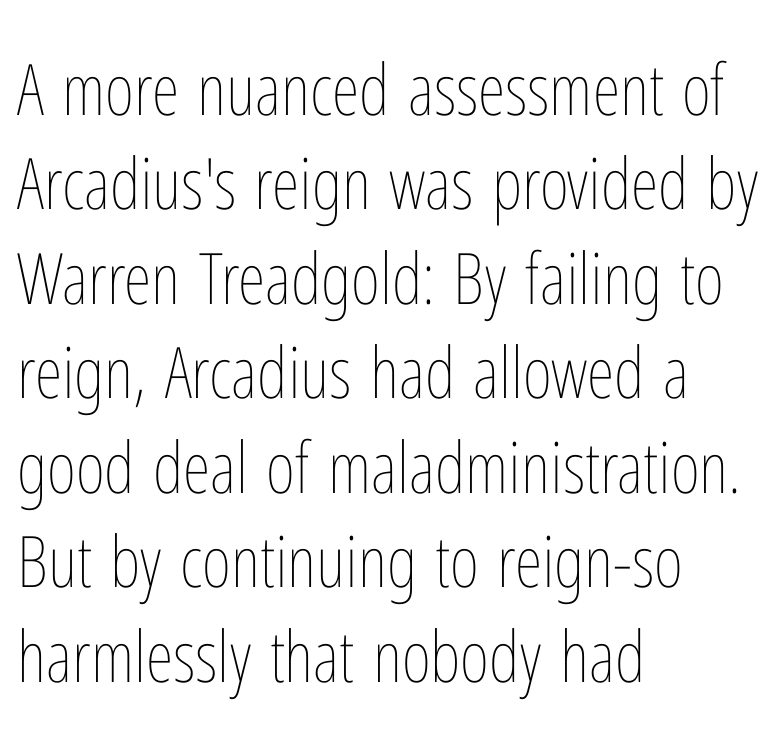
The image shows 71 px thin, condensed type, upright; set left-aligned, normal line spacing (1.33x), normal letter spacing, not underlined; low stroke contrast and a medium x-height.
